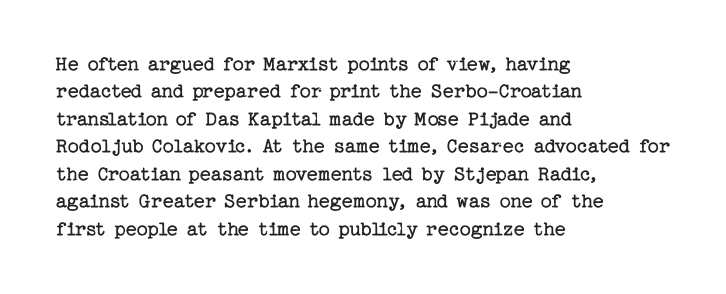
{"italic": "no", "bold": "no", "underline": "no", "align": "left", "line_spacing": "normal", "line_spacing_ratio": 1.25, "letter_spacing": "normal", "letter_spacing_em": 0.0, "glyph_px": 22}
